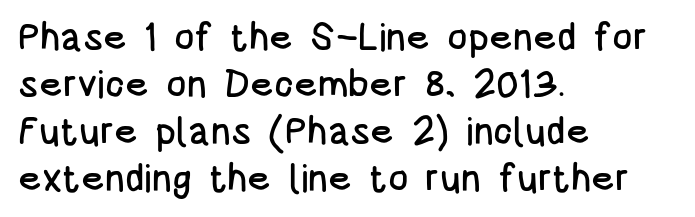
{"serif": "no", "italic": "no", "width": "condensed", "stroke_contrast": "low", "x_height": "large", "monospaced": "no", "underline": "no", "align": "left", "line_spacing_ratio": 1.24, "letter_spacing": "normal", "letter_spacing_em": 0.0, "glyph_px": 38}
